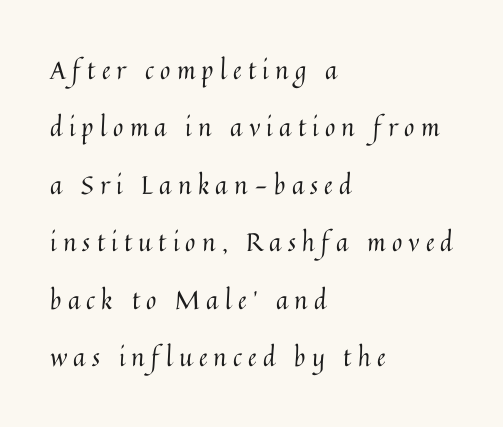
Observe the wide spacing: letters keep a clear distance from each other. Leading: increased. Typeset ragged right — the left edge is the straight one. Counters stay open thanks to moderate or lighter strokes. This rendering features lettering with no underline.
